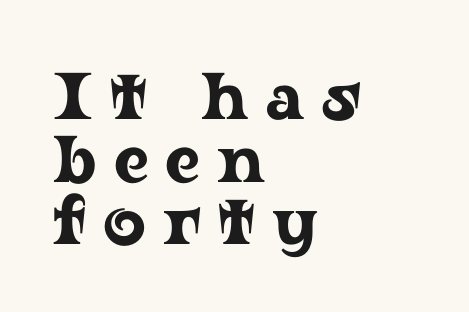
Observe the serifs anchoring each vertical stroke in this sample. Check the space under the baseline: it is left empty. The passage is arranged the way most books set body copy — flush left. You could barely slide anything between these rows.
